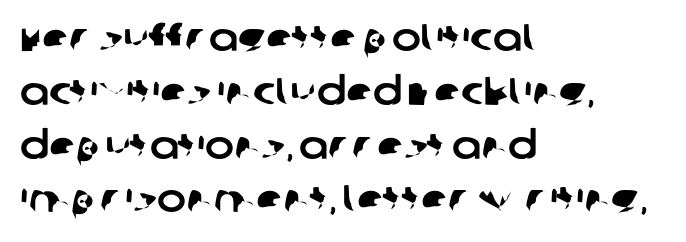
The letters sit at their default tracking, neither squeezed nor spread. The text was rendered using a sans face with plain stroke endings. Descender tails drop into unmarked territory. Interline gaps are of average width in this sample. This sample has the flowing, uneven cadence of proportional lettering. Line beginnings align vertically; line endings do not.
